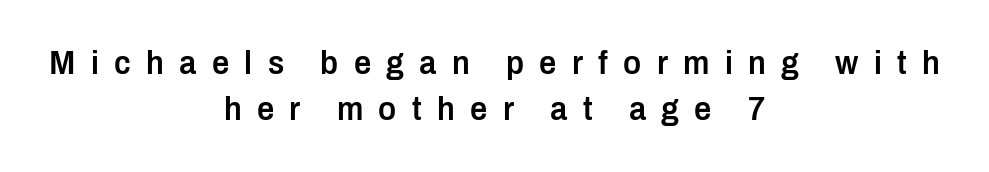
Q: Is the text bold? A: Semi-bold.
Q: Is the text italic (slanted)? A: No, it is upright.
Q: Is the typeface a serif or a sans-serif typeface? A: Sans-serif.
Q: Is the text underlined? A: No.
Q: How is the paragraph aligned? A: Centered.
Q: Is the spacing between letters normal or unusually wide? A: Unusually wide.
Q: Is the spacing between lines tight, normal or loose? A: Normal.
Q: Width (condensed, normal, or wide)? A: Condensed.
Q: Stroke contrast? A: Low.
Q: x-height? A: Medium.
Q: Monospaced? A: No.
